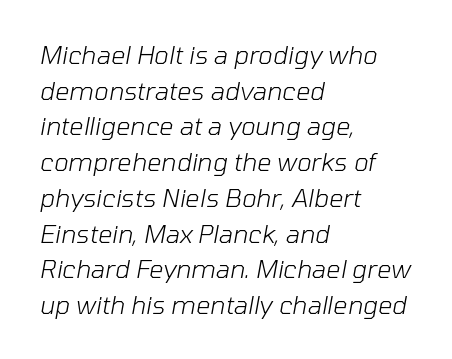
{"italic": "yes", "lean": "right", "slant_degrees": 10, "bold": "no", "underline": "no", "align": "left", "line_spacing": "normal", "line_spacing_ratio": 1.43, "letter_spacing": "normal", "letter_spacing_em": 0.0, "glyph_px": 25}
